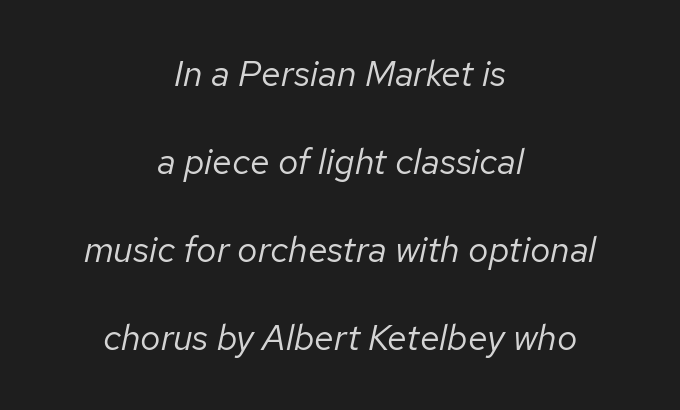
{"italic": "yes", "lean": "right", "slant_degrees": 12, "bold": "no", "weight": "regular", "width": "normal", "stroke_contrast": "low", "x_height": "medium", "monospaced": "no", "underline": "no", "align": "center", "line_spacing": "loose", "line_spacing_ratio": 2.44, "letter_spacing": "normal", "letter_spacing_em": 0.0, "glyph_px": 36}
